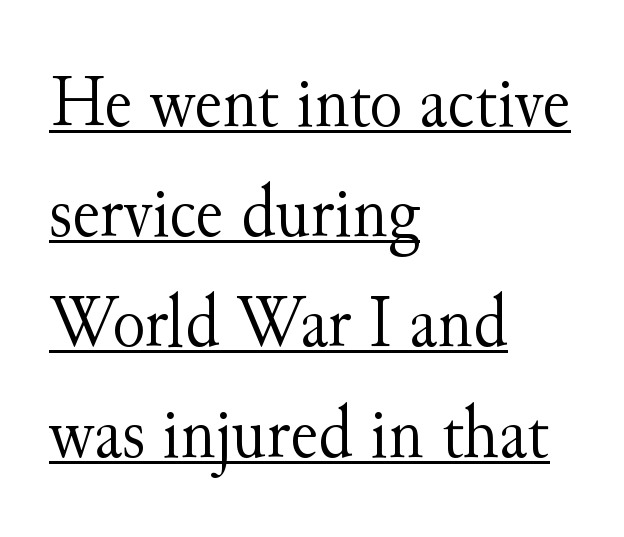
{"serif": "yes", "italic": "no", "bold": "no", "weight": "light", "width": "normal", "stroke_contrast": "medium", "x_height": "small", "monospaced": "no", "underline": "yes", "align": "left", "line_spacing": "normal", "line_spacing_ratio": 1.45, "letter_spacing": "normal", "letter_spacing_em": 0.0, "glyph_px": 76}
